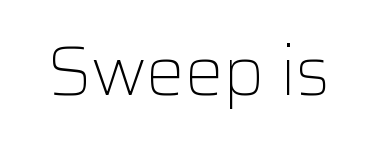
Weight: in the light-to-regular range. Quick note: underline off. The axis of the letterforms is exactly vertical. Think of a printed novel: that variable character pitch is what you see here. Check where the strokes stop: nothing finishes them off — pure sans. The line texture is even and compact thanks to regular tracking.
